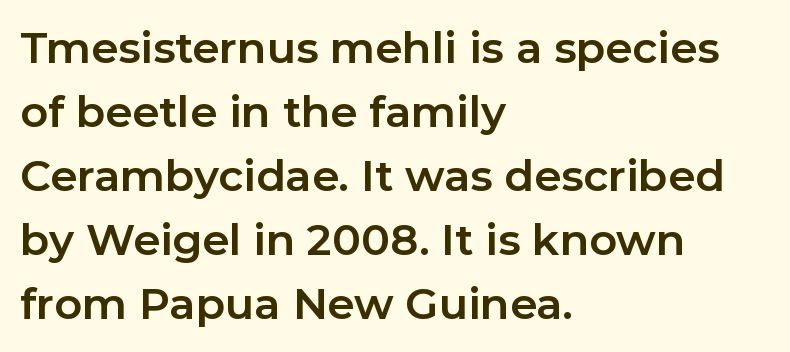
{"serif": "no", "italic": "no", "bold": "yes", "weight": "bold", "width": "normal", "stroke_contrast": "low", "x_height": "medium", "monospaced": "no", "underline": "no", "align": "left", "line_spacing": "normal", "line_spacing_ratio": 1.49, "letter_spacing": "normal", "letter_spacing_em": 0.0, "glyph_px": 43}
